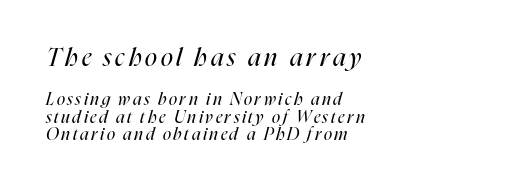
The image shows 25 px text type, italic (leaning right); set left-aligned, tight line spacing (1.02x), not underlined; the first (top) block is 1.47x larger.
